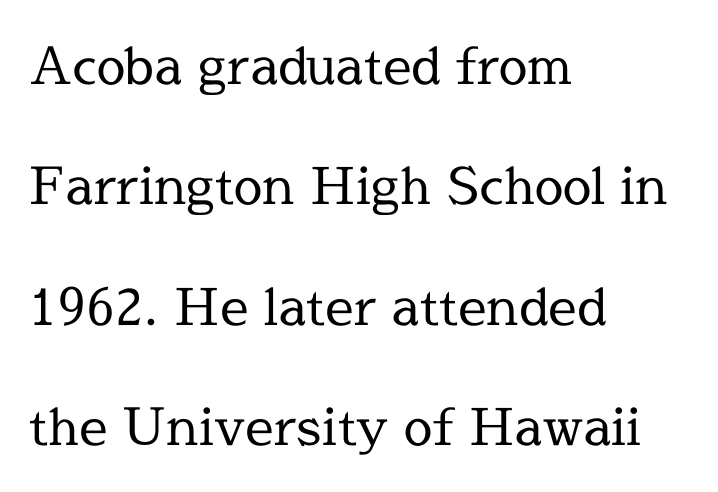
{"serif": "yes", "italic": "no", "bold": "no", "weight": "regular", "width": "normal", "x_height": "medium", "monospaced": "no", "underline": "no", "align": "left", "line_spacing": "loose", "line_spacing_ratio": 2.36, "letter_spacing": "normal", "letter_spacing_em": 0.0, "glyph_px": 51}
